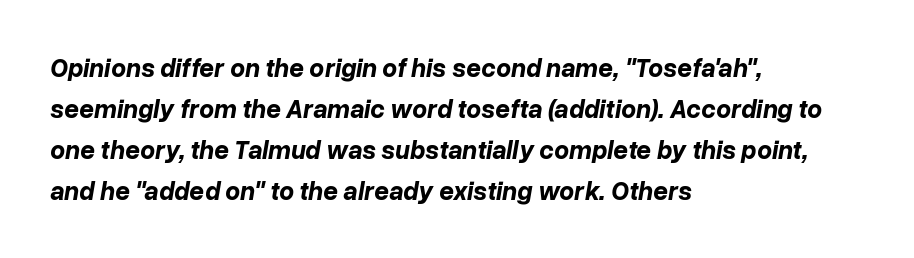
{"italic": "yes", "lean": "right", "slant_degrees": 10, "bold": "yes", "underline": "no", "align": "left", "line_spacing": "normal", "line_spacing_ratio": 1.58, "letter_spacing": "normal", "letter_spacing_em": 0.0, "glyph_px": 26}
